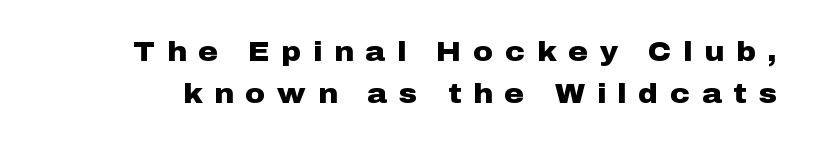
The rendering inserts visible extra space after every character. Bare-footed words on every line. Every character sits straight up, as roman type does. Quick note: interline space is typical. I'd describe the lettering as bold — thick and assertive.
